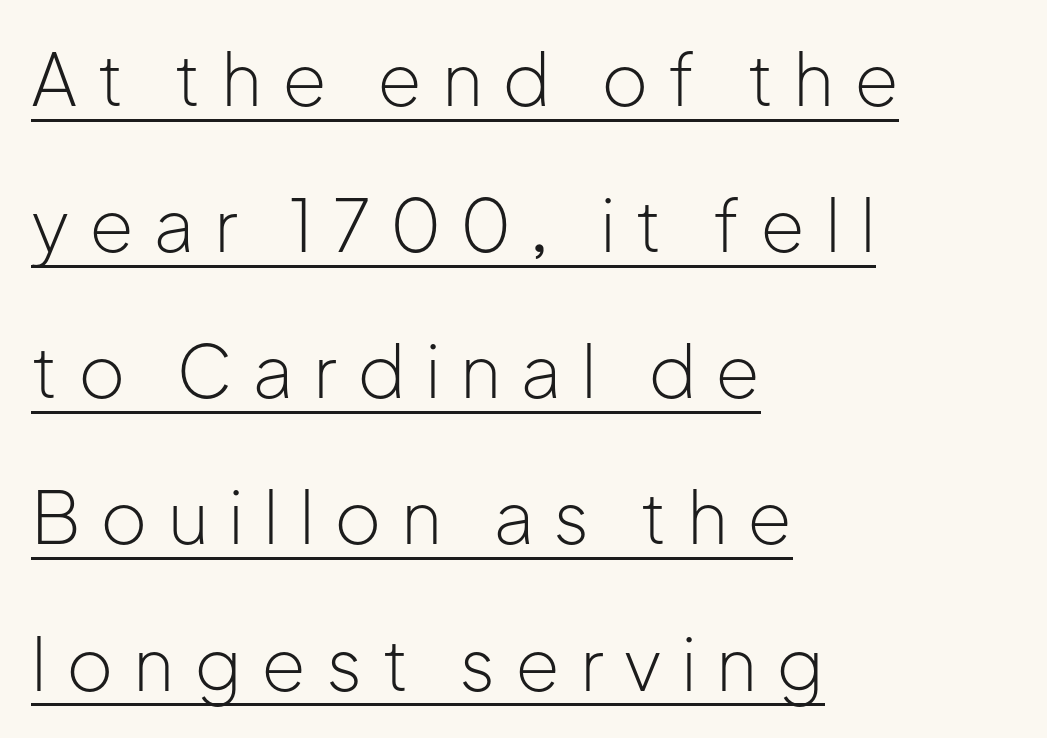
Q: Is the text bold? A: No.
Q: Is the text italic (slanted)? A: No, it is upright.
Q: Is the typeface a serif or a sans-serif typeface? A: Sans-serif.
Q: Is the text underlined? A: Yes.
Q: How is the paragraph aligned? A: Left-aligned.
Q: Is the spacing between letters normal or unusually wide? A: Unusually wide.
Q: Is the spacing between lines tight, normal or loose? A: Loose.
Q: Width (condensed, normal, or wide)? A: Normal.
Q: Stroke contrast? A: Low.
Q: x-height? A: Medium.
Q: Monospaced? A: No.
